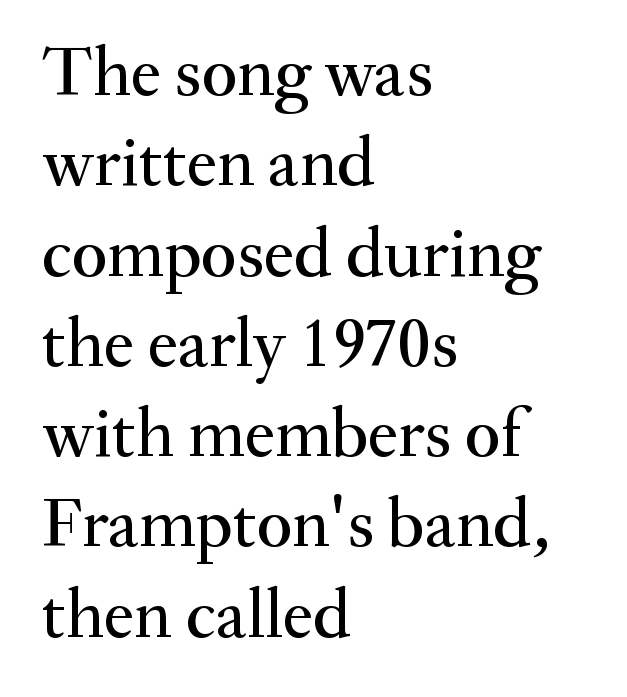
The rendering shows small feet on the letterforms — a serif design. Whoever set this chose a conventional vertical rhythm. Descenders hang freely into open space. The letters advance in unequal steps, a hallmark of proportional type. Every character sits straight up, as roman type does. A typesetter would call this zero additional tracking.
